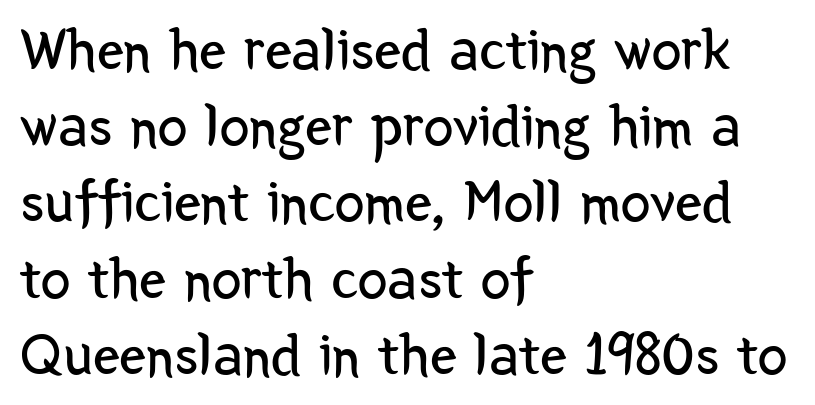
If you drew a line through each stem, it would be perfectly vertical. Line starts are locked; line ends wander. Short note: letters normally spaced. The baseline area is clear. The line-height multiplier appears to be the usual default.
